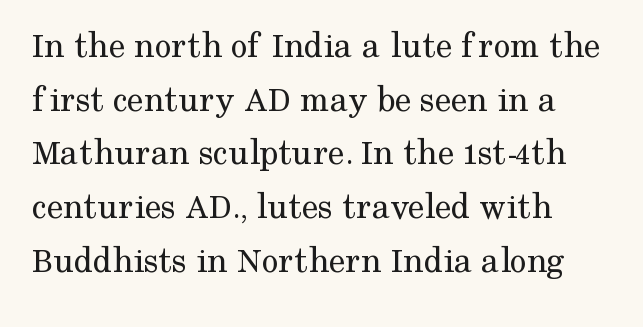
If you drew a line through each stem, it would be perfectly vertical. To sum up the face: it has serifs. Left-aligned paragraph, ragged on the right. These glyphs show unthickened strokes, regular width or finer. These lines are rendered in a variable-pitch font.
